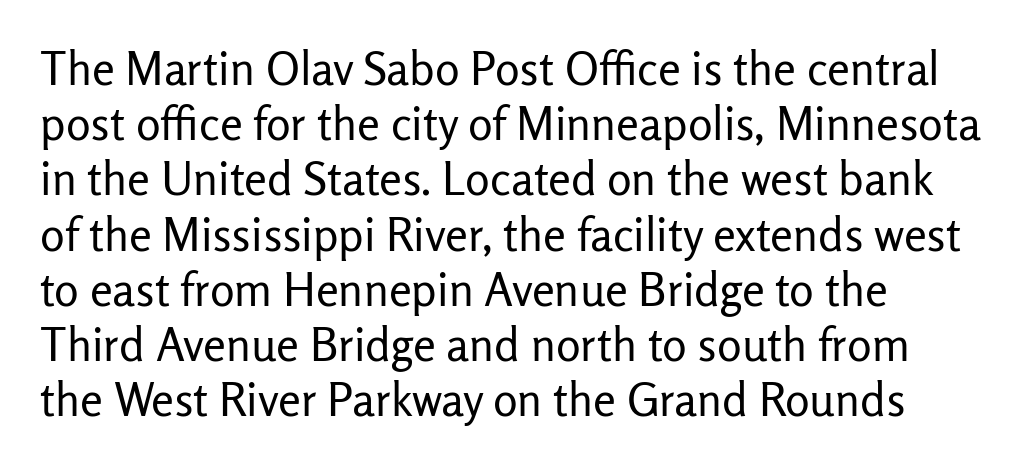
Any mark beneath the type? The region is blank. Ascenders rise straight up at ninety degrees. Nothing sits at the stroke ends, so this counts as sans-serif. Is the block centered? No — it sits flush against the left margin.
